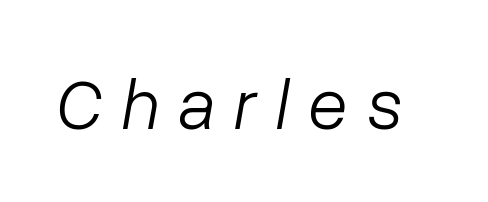
The image shows 72 px light type, italic (leaning right); set unusually wide letter spacing (+0.27 em), not underlined; low stroke contrast and a medium x-height.
